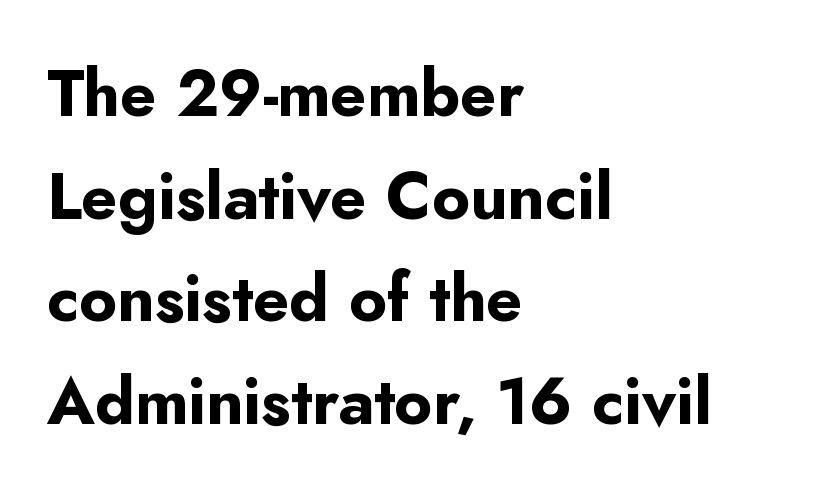
{"serif": "no", "italic": "no", "bold": "yes", "weight": "bold", "width": "normal", "stroke_contrast": "low", "x_height": "small", "monospaced": "no", "underline": "no", "align": "left", "line_spacing": "normal", "line_spacing_ratio": 1.58, "letter_spacing": "normal", "letter_spacing_em": 0.0, "glyph_px": 65}
